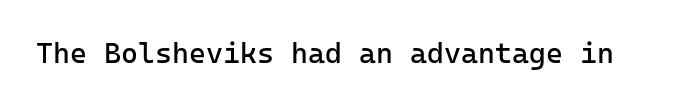
Q: Is the text bold? A: No.
Q: Is the text italic (slanted)? A: No, it is upright.
Q: Is the typeface a serif or a sans-serif typeface? A: Sans-serif.
Q: Is the text underlined? A: No.
Q: Is the spacing between letters normal or unusually wide? A: Normal.
Q: Width (condensed, normal, or wide)? A: Normal.
Q: Stroke contrast? A: Low.
Q: x-height? A: Medium.
Q: Monospaced? A: Yes.
